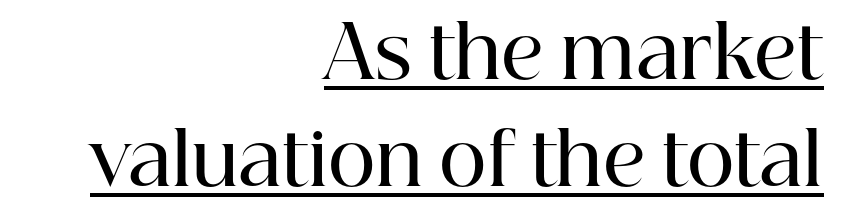
Caption: lettering with a line underneath. Line ends are locked; line starts wander. The characters display serif detailing at their extremities. Default kerning and tracking; the words read as compact shapes. Is this a fixed-width face? No — the glyphs have proportional, varying widths.
